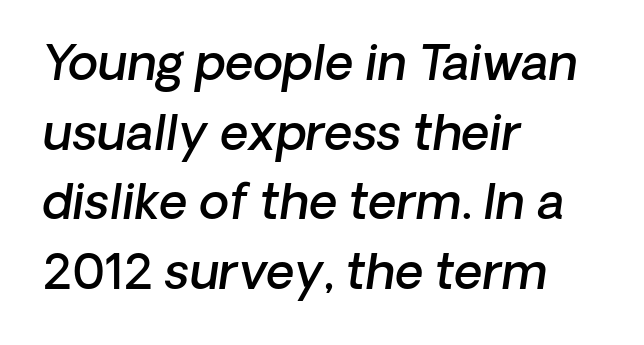
{"serif": "no", "bold": "semi", "weight": "semibold", "width": "normal", "stroke_contrast": "low", "x_height": "medium", "monospaced": "no", "underline": "no", "align": "left", "line_spacing": "normal", "line_spacing_ratio": 1.42, "letter_spacing": "normal", "letter_spacing_em": 0.0, "glyph_px": 49}
